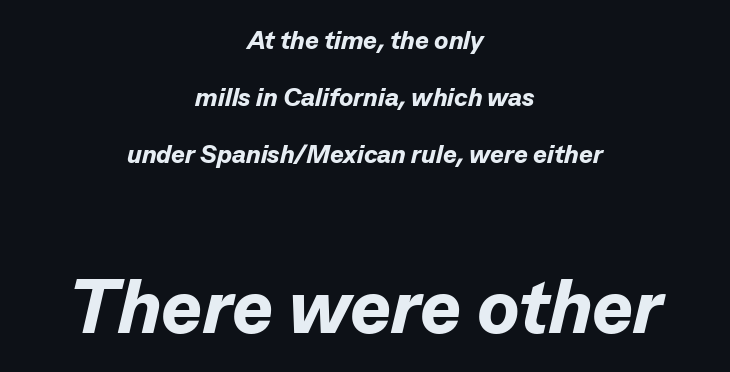
Q: Is the text bold? A: Yes.
Q: Is the text italic (slanted)? A: Yes, it leans right by about 13 degrees.
Q: Is the text underlined? A: No.
Q: How is the paragraph aligned? A: Centered.
Q: Is the spacing between letters normal or unusually wide? A: Normal.
Q: Is the spacing between lines tight, normal or loose? A: Loose.
Q: Which block of text is set in a larger size, the first (top) or the second (bottom)? A: The second (bottom) one.
Q: Width (condensed, normal, or wide)? A: Normal.
Q: Stroke contrast? A: Low.
Q: x-height? A: Medium.
Q: Monospaced? A: No.
